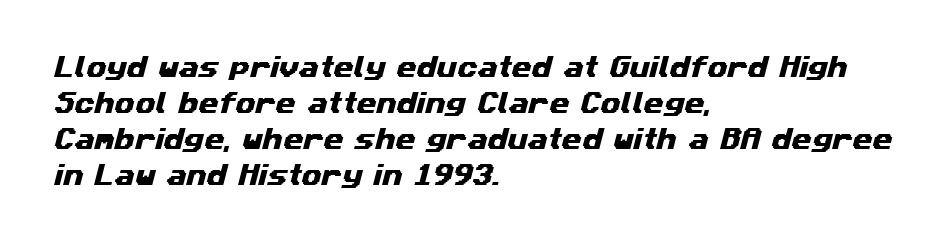
Q: Is the text underlined? A: No.
Q: How is the paragraph aligned? A: Left-aligned.
Q: Is the spacing between letters normal or unusually wide? A: Normal.
Q: Is the spacing between lines tight, normal or loose? A: Normal.
